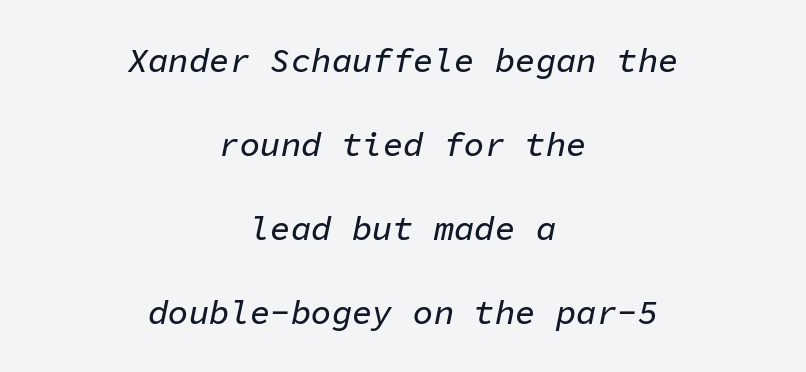
Q: Is the text italic (slanted)? A: Yes, it leans right by about 11 degrees.
Q: Is the text underlined? A: No.
Q: How is the paragraph aligned? A: Centered.
Q: Is the spacing between letters normal or unusually wide? A: Normal.
Q: Is the spacing between lines tight, normal or loose? A: Loose.
Q: Width (condensed, normal, or wide)? A: Normal.
Q: Stroke contrast? A: Low.
Q: x-height? A: Medium.
Q: Monospaced? A: Yes.
